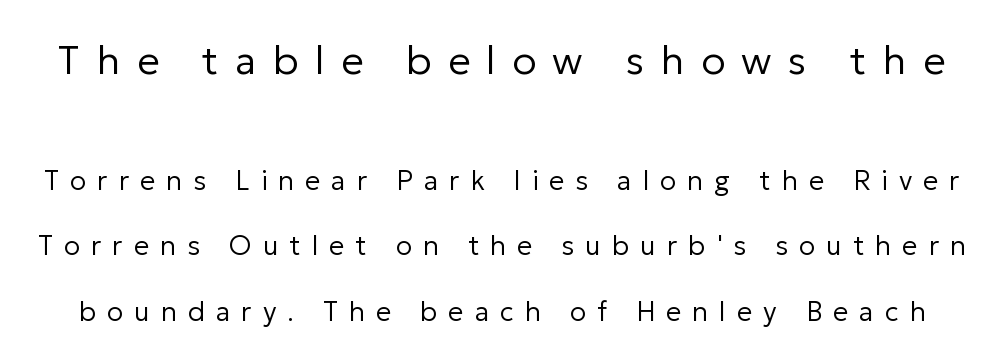
Q: Is the text bold? A: No.
Q: Is the text italic (slanted)? A: No, it is upright.
Q: Is the typeface a serif or a sans-serif typeface? A: Sans-serif.
Q: Is the text underlined? A: No.
Q: Is the spacing between letters normal or unusually wide? A: Unusually wide.
Q: Is the spacing between lines tight, normal or loose? A: Loose.
Q: Which block of text is set in a larger size, the first (top) or the second (bottom)? A: The first (top) one.
Q: Width (condensed, normal, or wide)? A: Normal.
Q: Stroke contrast? A: Low.
Q: x-height? A: Medium.
Q: Monospaced? A: No.
